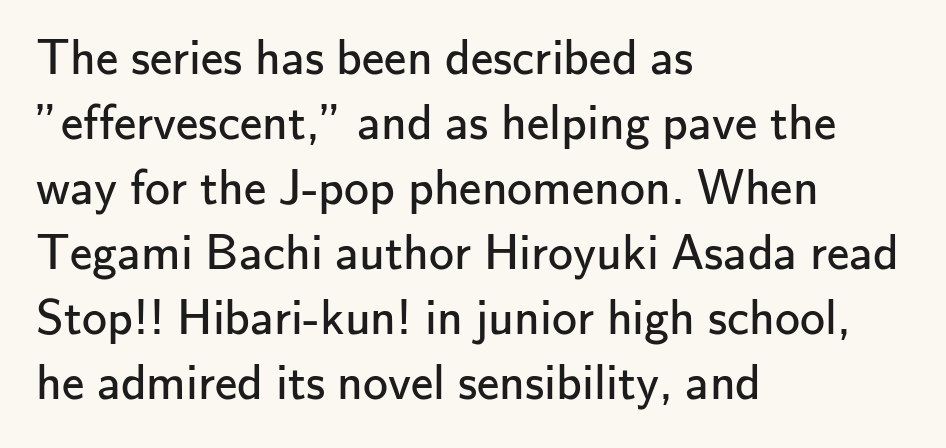
Examine the stroke ends and you'll find no serifs. Evenly set lines give the paragraph a standard silhouette. Notice how the passage keeps a crisp vertical edge on the left only. These glyphs show unthickened strokes, regular width or finer. Descenders hang freely into open space. Looks like regular typesetting: each glyph gets only the width it needs.
